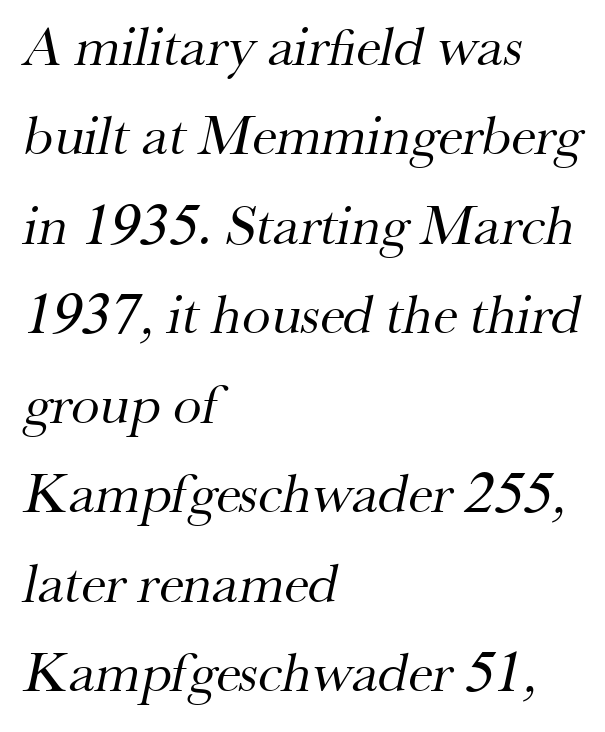
The image shows 57 px regular-weight serif type; set left-aligned, normal line spacing (1.57x), normal letter spacing, not underlined; medium stroke contrast and a small x-height.
